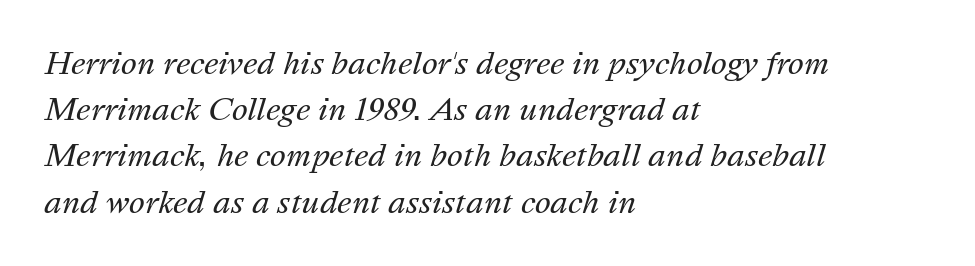
The image shows 30 px regular-weight type, italic (leaning right); set left-aligned, normal line spacing (1.54x), normal letter spacing, not underlined; medium stroke contrast and a medium x-height.
